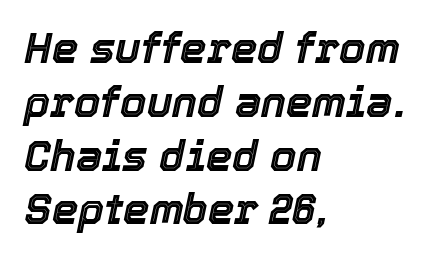
The image shows 42 px text type, italic (leaning right); set left-aligned, normal line spacing (1.28x), normal letter spacing, not underlined; a medium x-height.
